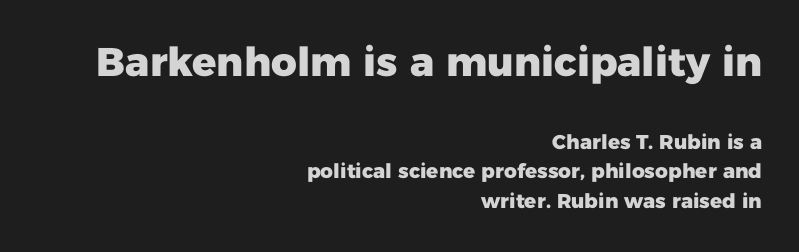
Q: Is the text bold? A: Yes.
Q: Is the text italic (slanted)? A: No, it is upright.
Q: Is the typeface a serif or a sans-serif typeface? A: Sans-serif.
Q: Is the text underlined? A: No.
Q: How is the paragraph aligned? A: Right-aligned.
Q: Is the spacing between letters normal or unusually wide? A: Normal.
Q: Is the spacing between lines tight, normal or loose? A: Normal.
Q: Which block of text is set in a larger size, the first (top) or the second (bottom)? A: The first (top) one.
Q: Width (condensed, normal, or wide)? A: Normal.
Q: Stroke contrast? A: Low.
Q: x-height? A: Medium.
Q: Monospaced? A: No.
